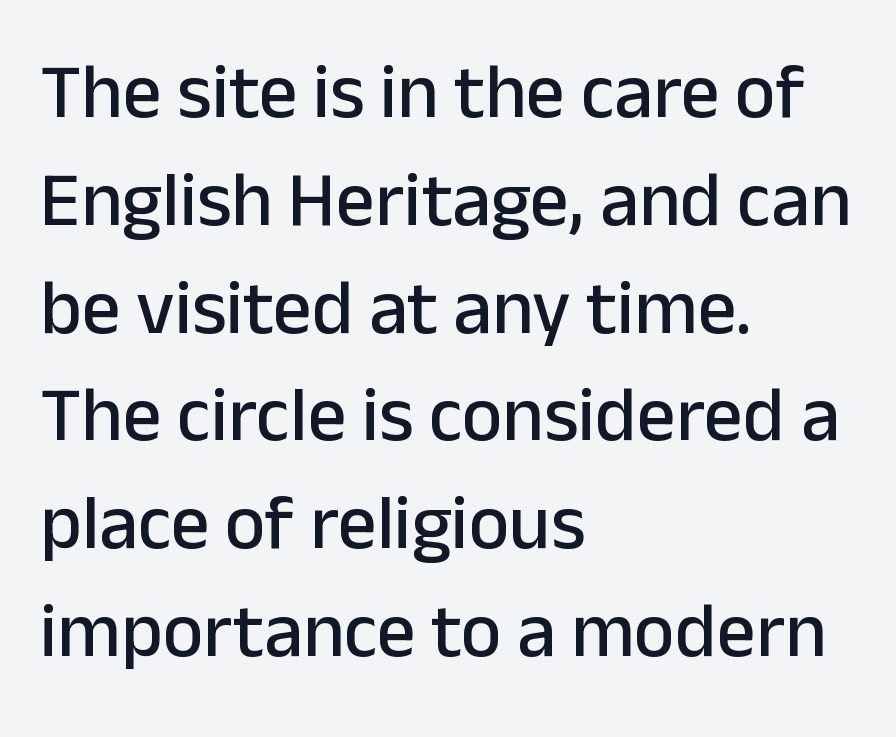
The image shows 77 px sans-serif type, upright; set left-aligned, normal line spacing (1.4x), normal letter spacing, not underlined; low stroke contrast and a medium x-height.
